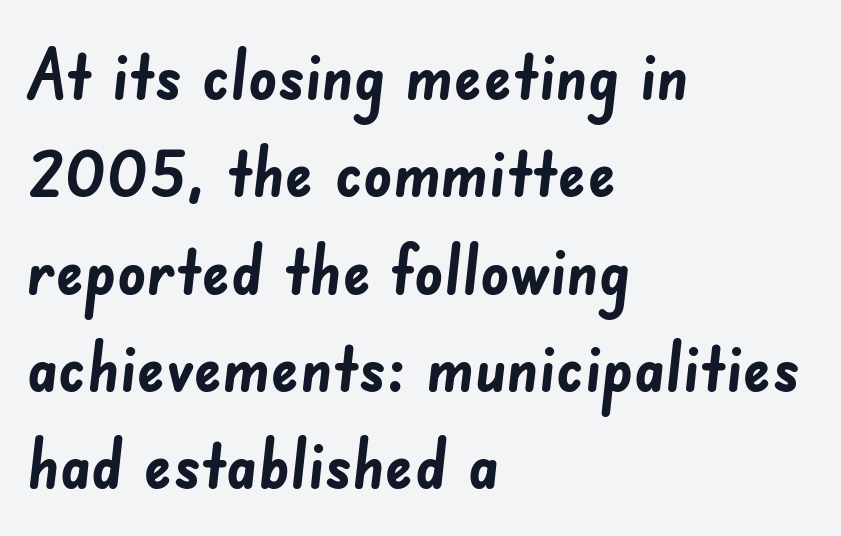
The image shows 70 px semibold sans-serif type; set left-aligned, normal line spacing (1.39x), normal letter spacing, not underlined; low stroke contrast and a small x-height.
